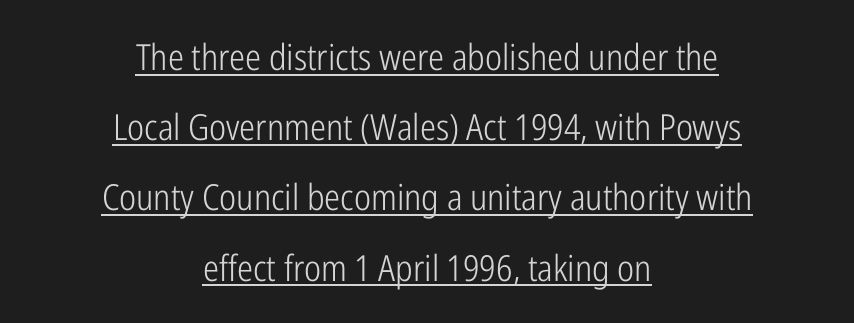
The image shows 36 px light, condensed sans-serif type, upright; set centered, loose line spacing (1.95x), normal letter spacing, underlined; low stroke contrast and a medium x-height.
